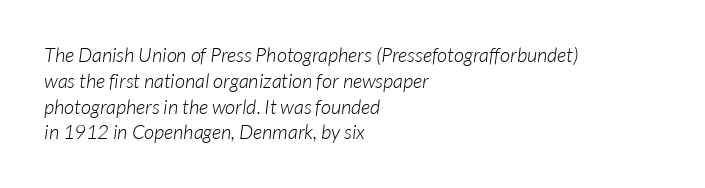
The image shows 20 px text type; set left-aligned, normal line spacing (1.29x), normal letter spacing, not underlined.
